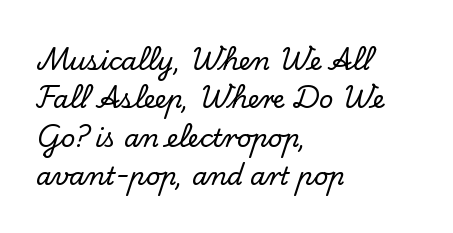
The image shows 25 px text type; set left-aligned, normal line spacing (1.54x), normal letter spacing, not underlined.
